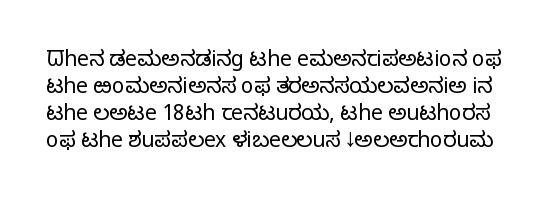
Q: Is the text bold? A: No.
Q: Is the text italic (slanted)? A: No, it is upright.
Q: Is the text underlined? A: No.
Q: Is the spacing between letters normal or unusually wide? A: Normal.
Q: Is the spacing between lines tight, normal or loose? A: Normal.
